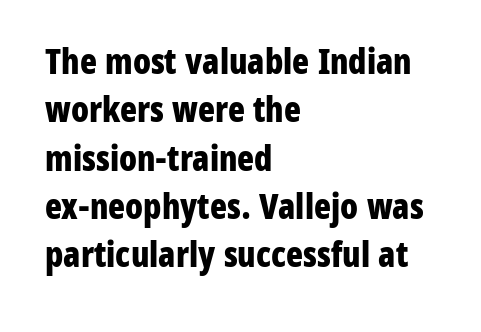
The image shows 35 px bold, condensed sans-serif type, upright; set left-aligned, normal line spacing (1.38x), normal letter spacing, not underlined; low stroke contrast and a medium x-height.
